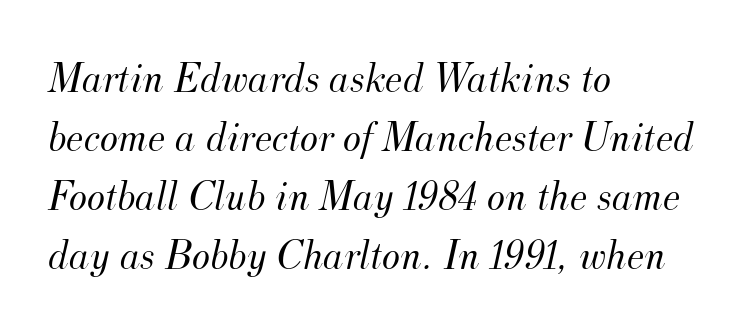
Counters stay open thanks to moderate or lighter strokes. Words appear dense and cohesive because spacing is normal. The space between consecutive lines is moderate. Regarding serifs, this sample has them.
